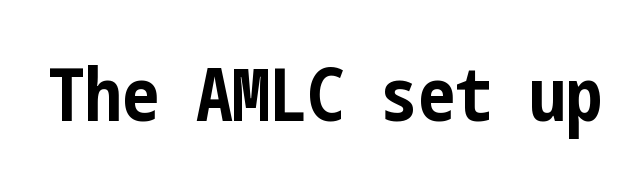
Q: Is the text bold? A: Yes.
Q: Is the text italic (slanted)? A: No, it is upright.
Q: Is the typeface a serif or a sans-serif typeface? A: Sans-serif.
Q: Is the text underlined? A: No.
Q: Is the spacing between letters normal or unusually wide? A: Normal.
Q: Width (condensed, normal, or wide)? A: Condensed.
Q: Stroke contrast? A: Low.
Q: x-height? A: Medium.
